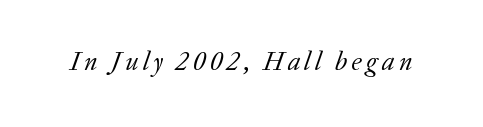
The image shows 26 px text type, italic (leaning right); set not underlined.
